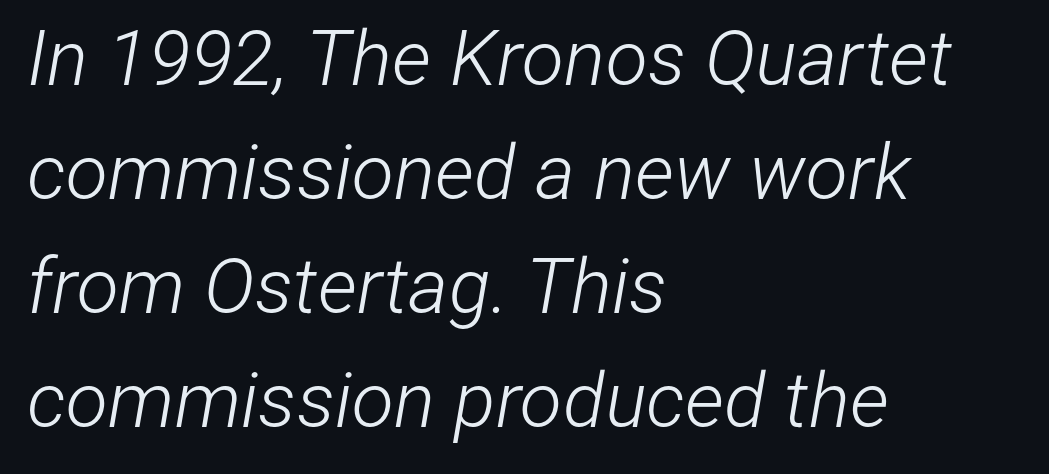
Q: Is the text bold? A: No.
Q: Is the text italic (slanted)? A: Yes, it leans right by about 12 degrees.
Q: Is the text underlined? A: No.
Q: How is the paragraph aligned? A: Left-aligned.
Q: Is the spacing between letters normal or unusually wide? A: Normal.
Q: Is the spacing between lines tight, normal or loose? A: Normal.
Q: Width (condensed, normal, or wide)? A: Condensed.
Q: Stroke contrast? A: Low.
Q: x-height? A: Medium.
Q: Monospaced? A: No.
